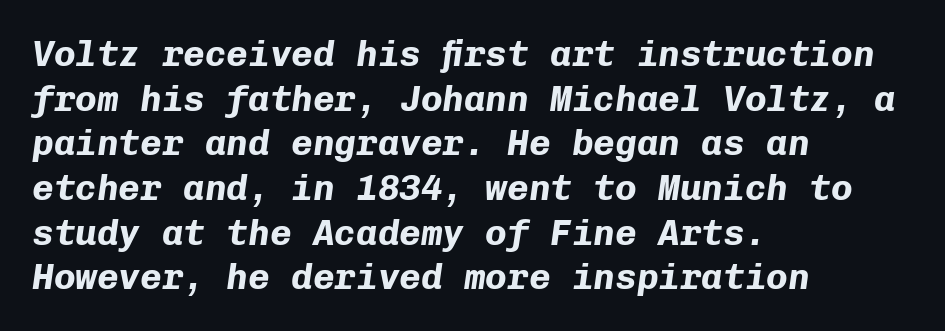
{"italic": "yes", "lean": "right", "slant_degrees": 8, "bold": "yes", "weight": "bold", "width": "normal", "stroke_contrast": "low", "x_height": "medium", "monospaced": "yes", "underline": "no", "align": "left", "line_spacing_ratio": 1.24, "letter_spacing": "normal", "letter_spacing_em": 0.0, "glyph_px": 36}
